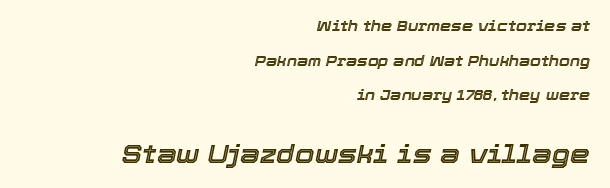
Q: Is the text italic (slanted)? A: Yes, it leans right by about 12 degrees.
Q: Is the text underlined? A: No.
Q: How is the paragraph aligned? A: Right-aligned.
Q: Is the spacing between letters normal or unusually wide? A: Normal.
Q: Is the spacing between lines tight, normal or loose? A: Loose.
Q: Which block of text is set in a larger size, the first (top) or the second (bottom)? A: The second (bottom) one.
